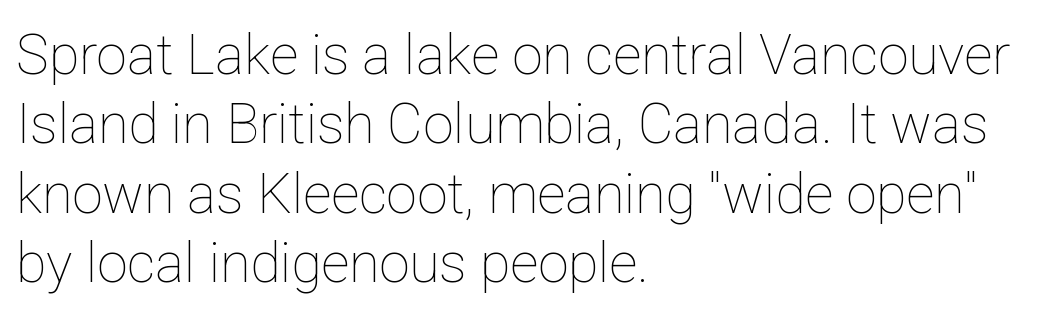
Q: Is the text bold? A: No.
Q: Is the text italic (slanted)? A: No, it is upright.
Q: Is the text underlined? A: No.
Q: How is the paragraph aligned? A: Left-aligned.
Q: Is the spacing between letters normal or unusually wide? A: Normal.
Q: Is the spacing between lines tight, normal or loose? A: Normal.
Q: Width (condensed, normal, or wide)? A: Normal.
Q: Stroke contrast? A: Low.
Q: x-height? A: Medium.
Q: Monospaced? A: No.
